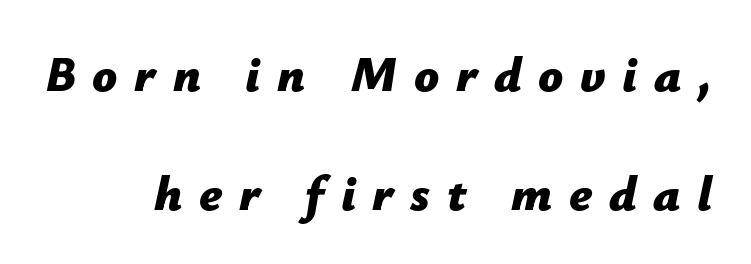
Heavy, bold letterforms. These lines are rendered in a variable-pitch font. It's the slanting kind of type. A student would call this right alignment; a typographer would say flush right, rag left. The horizontal fit of the characters is loose and conspicuously gappy.
